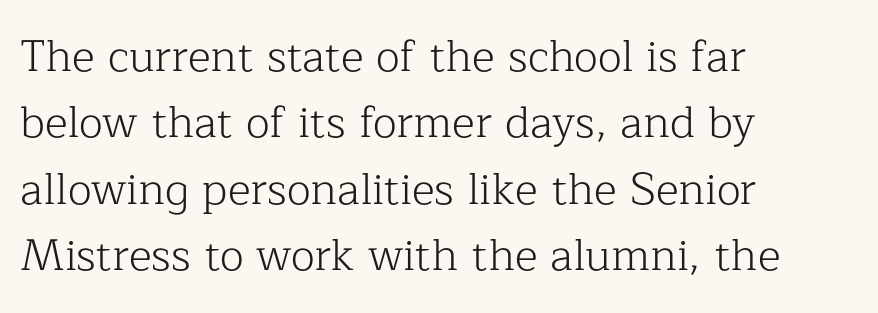
{"serif": "yes", "italic": "no", "bold": "no", "weight": "light", "width": "normal", "stroke_contrast": "low", "x_height": "medium", "monospaced": "no", "underline": "no", "align": "left", "line_spacing": "normal", "line_spacing_ratio": 1.51, "letter_spacing": "normal", "letter_spacing_em": 0.0, "glyph_px": 44}
